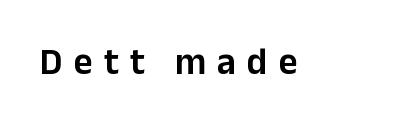
Q: Is the text italic (slanted)? A: No, it is upright.
Q: Is the typeface a serif or a sans-serif typeface? A: Sans-serif.
Q: Is the text underlined? A: No.
Q: Is the spacing between letters normal or unusually wide? A: Unusually wide.
Q: Width (condensed, normal, or wide)? A: Normal.
Q: Stroke contrast? A: Low.
Q: x-height? A: Medium.
Q: Monospaced? A: No.
